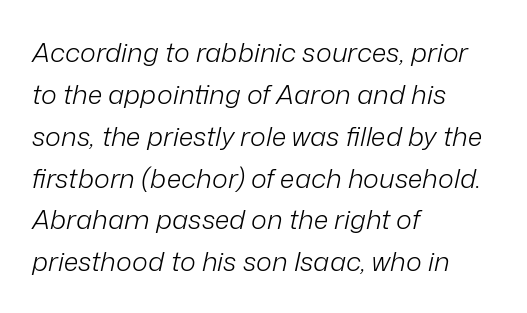
Q: Is the text bold? A: No.
Q: Is the text italic (slanted)? A: Yes, it leans right by about 12 degrees.
Q: Is the text underlined? A: No.
Q: How is the paragraph aligned? A: Left-aligned.
Q: Is the spacing between letters normal or unusually wide? A: Normal.
Q: Is the spacing between lines tight, normal or loose? A: Normal.
